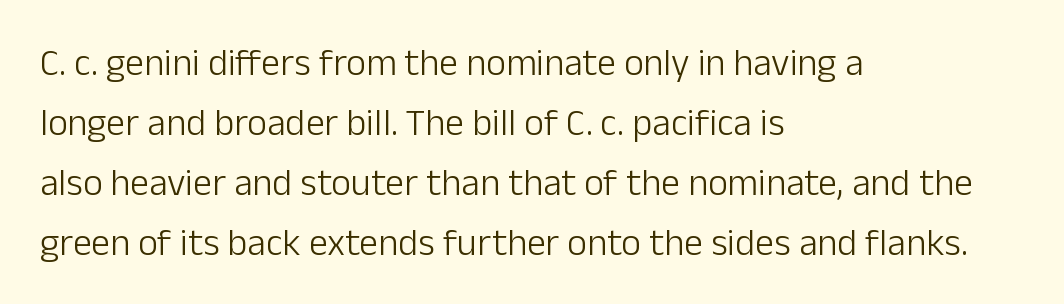
The image shows 38 px light sans-serif type, upright; set left-aligned, normal line spacing (1.58x), normal letter spacing, not underlined; low stroke contrast and a medium x-height.
